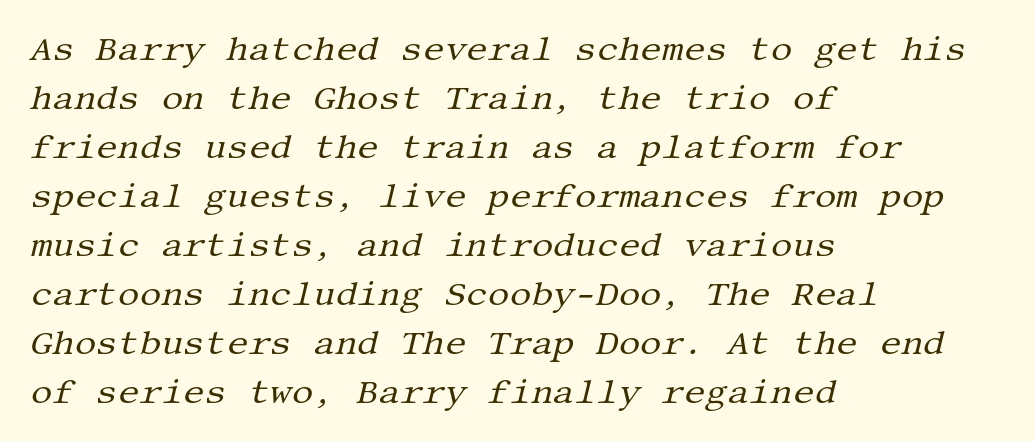
The image shows 34 px regular-weight serif type, italic (leaning right); set left-aligned, normal line spacing (1.44x), normal letter spacing, not underlined; medium stroke contrast and a large x-height.
